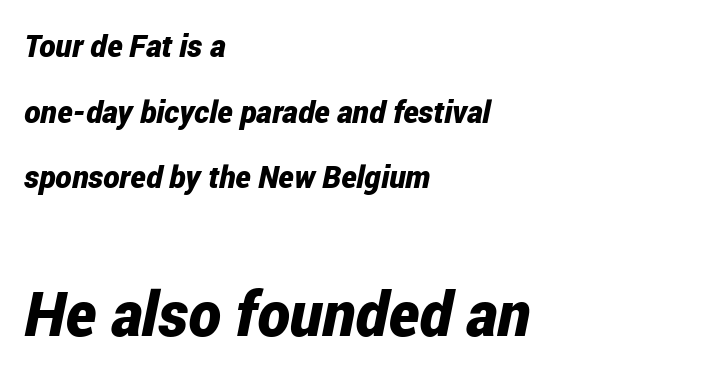
The image shows 62 px bold, condensed type, italic (leaning right); set left-aligned, loose line spacing (2.12x), normal letter spacing, not underlined; the second (bottom) block is 2.0x larger; low stroke contrast and a medium x-height.
